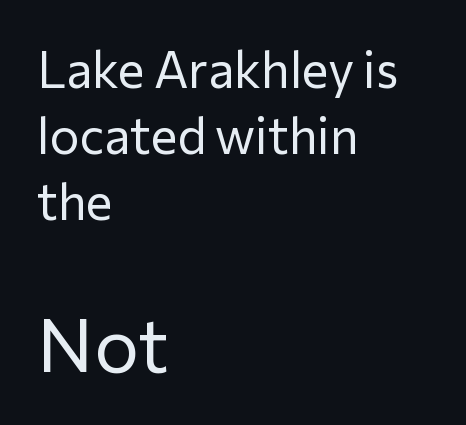
{"serif": "no", "italic": "no", "bold": "no", "weight": "regular", "width": "normal", "stroke_contrast": "low", "x_height": "medium", "monospaced": "no", "underline": "no", "align": "left", "line_spacing": "normal", "line_spacing_ratio": 1.32, "letter_spacing": "normal", "letter_spacing_em": 0.0, "larger_block": "second", "size_ratio": 1.5, "glyph_px": 75}
